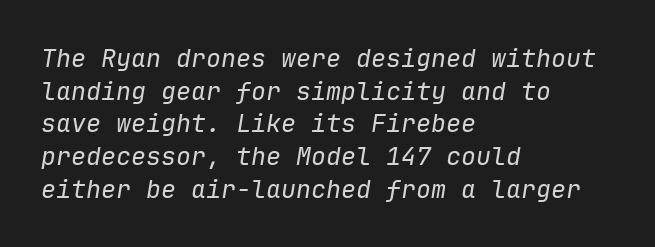
A normal amount of white space separates one row of letters from the next. This rendering uses left alignment, leaving the right contour irregular. Quick note: italic. The gap between lines stays unmarked. Each stroke keeps to a modest, everyday thickness or less.
